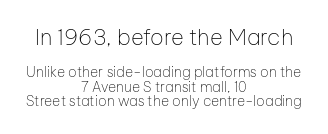
{"italic": "no", "bold": "no", "underline": "no", "align": "center", "line_spacing": "tight", "line_spacing_ratio": 1.03, "letter_spacing": "normal", "letter_spacing_em": 0.0, "larger_block": "first", "size_ratio": 1.57, "glyph_px": 22}
